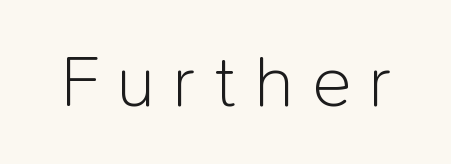
{"serif": "no", "italic": "no", "bold": "no", "weight": "light", "width": "normal", "stroke_contrast": "low", "x_height": "medium", "monospaced": "no", "underline": "no", "letter_spacing": "wide", "letter_spacing_em": 0.25, "glyph_px": 73}
